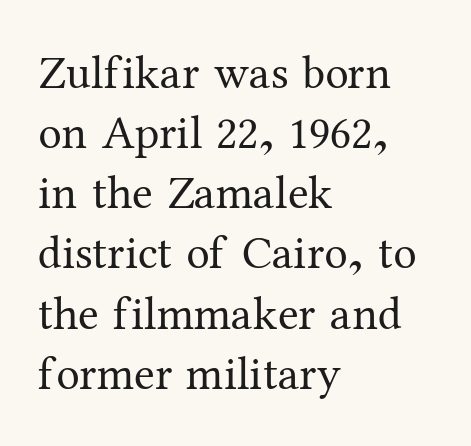
Glyph-to-glyph distance matches everyday printed text. Varying glyph widths throughout — classic text-font behaviour. The type family on display is of the serif kind. Line starts are locked; line ends wander. This sample uses an upright cut, with every glyph sitting square on the baseline. No chunkiness to these letters — they're not bold.
